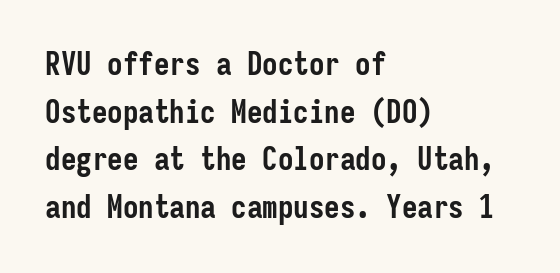
This is roman type, the default non-slanted kind. Are there feet on the stems? There aren't — it's a sans. Teacher's note: observe the even left margin — that is flush-left alignment. The glyphs are unaccompanied by any horizontal stroke below them. A dark, heavy texture on the line: the type is bold. A normal amount of white space separates one row of letters from the next.
